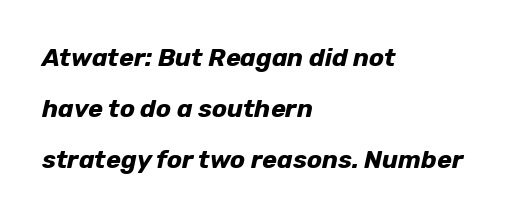
Q: Is the text bold? A: Yes.
Q: Is the text italic (slanted)? A: Yes, it leans right by about 12 degrees.
Q: Is the text underlined? A: No.
Q: How is the paragraph aligned? A: Left-aligned.
Q: Is the spacing between letters normal or unusually wide? A: Normal.
Q: Is the spacing between lines tight, normal or loose? A: Loose.
